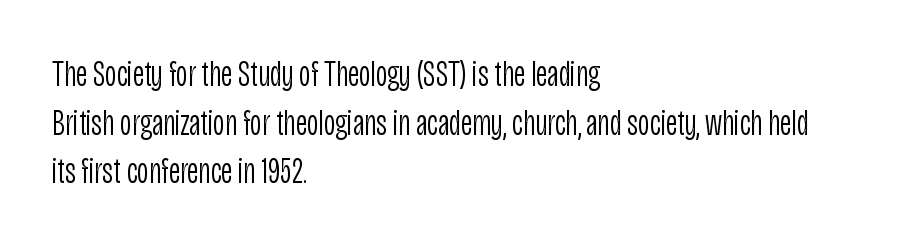
{"serif": "no", "italic": "no", "bold": "no", "weight": "light", "width": "condensed", "stroke_contrast": "low", "x_height": "large", "monospaced": "no", "underline": "no", "align": "left", "line_spacing": "normal", "line_spacing_ratio": 1.35, "letter_spacing": "normal", "letter_spacing_em": 0.0, "glyph_px": 36}
